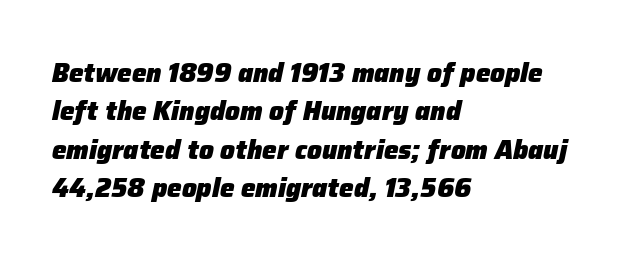
Characters follow at the spacing the type designer built in. Quick note: underline off. Evenly set lines give the paragraph a standard silhouette. Is the type slanted? Yes — the strokes lean at a clear angle.
